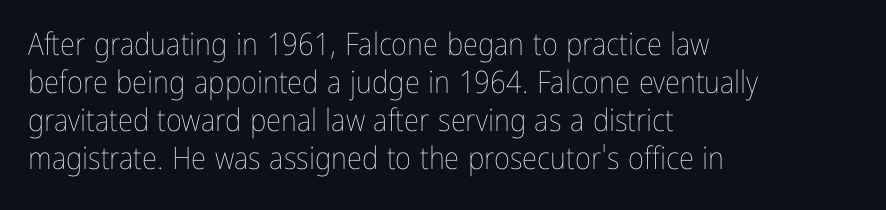
{"italic": "no", "bold": "no", "weight": "thin", "width": "condensed", "stroke_contrast": "low", "x_height": "medium", "monospaced": "no", "underline": "no", "align": "left", "line_spacing_ratio": 1.23, "letter_spacing": "normal", "letter_spacing_em": 0.0, "glyph_px": 31}
